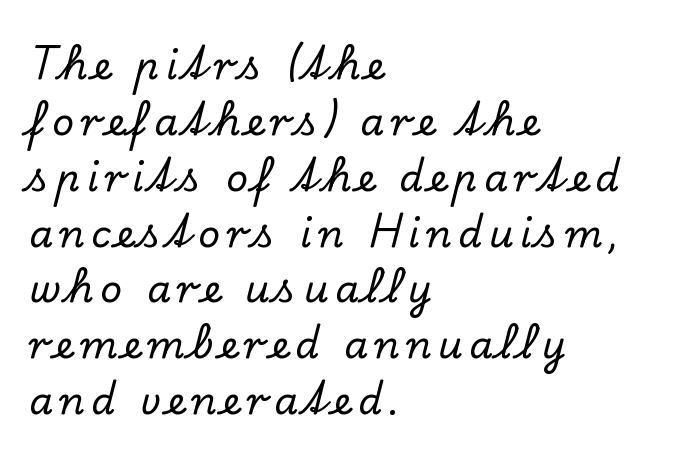
Q: Is the text italic (slanted)? A: Yes.
Q: Is the typeface a serif or a sans-serif typeface? A: Serif.
Q: Is the text underlined? A: No.
Q: How is the paragraph aligned? A: Left-aligned.
Q: Is the spacing between lines tight, normal or loose? A: Normal.
Q: Width (condensed, normal, or wide)? A: Normal.
Q: Stroke contrast? A: Low.
Q: x-height? A: Small.
Q: Monospaced? A: No.
